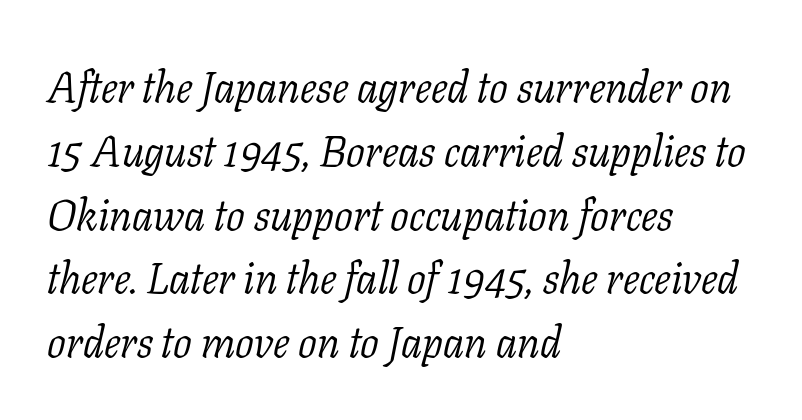
{"serif": "yes", "italic": "yes", "lean": "right", "slant_degrees": 11, "bold": "no", "weight": "light", "width": "normal", "stroke_contrast": "low", "x_height": "medium", "monospaced": "no", "underline": "no", "align": "left", "line_spacing": "normal", "line_spacing_ratio": 1.45, "letter_spacing": "normal", "letter_spacing_em": 0.0, "glyph_px": 44}
